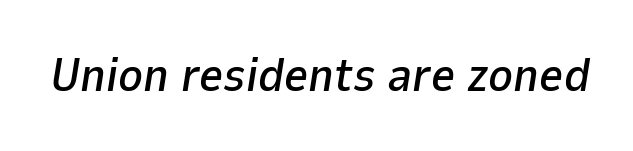
There's an unmistakable incline to the writing here. In terms of letterspacing, this is plain default setting. Character widths vary here, with narrow letters taking less room than wide ones. Anything drawn beneath the words? Only blank space.
